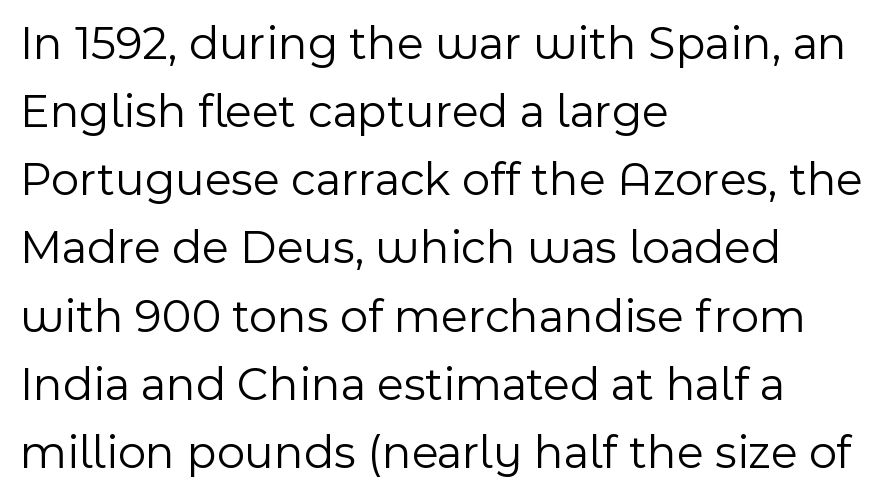
The image shows 48 px light sans-serif type, upright; set left-aligned, normal line spacing (1.42x), normal letter spacing, not underlined; a medium x-height.
